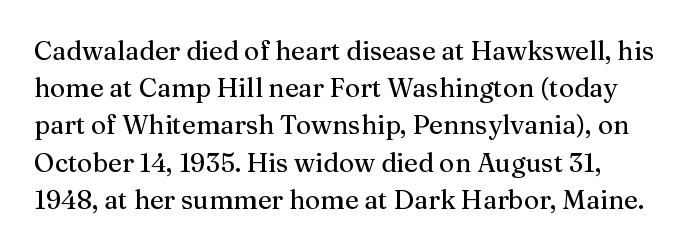
Q: Is the text italic (slanted)? A: No, it is upright.
Q: Is the text underlined? A: No.
Q: Is the spacing between letters normal or unusually wide? A: Normal.
Q: Is the spacing between lines tight, normal or loose? A: Normal.
